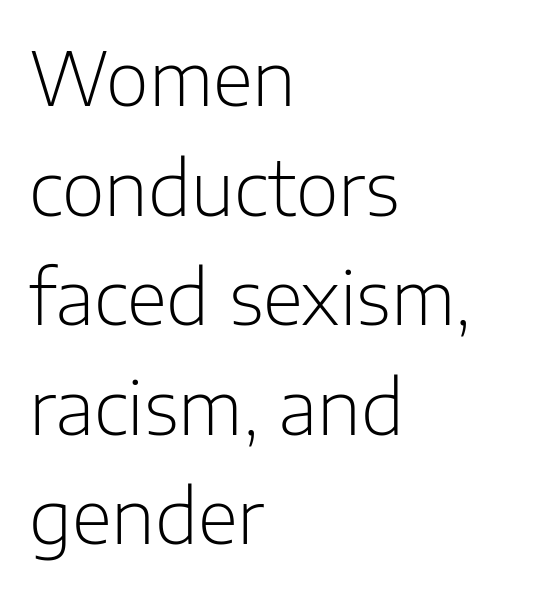
Q: Is the text bold? A: No.
Q: Is the text italic (slanted)? A: No, it is upright.
Q: Is the typeface a serif or a sans-serif typeface? A: Sans-serif.
Q: Is the text underlined? A: No.
Q: How is the paragraph aligned? A: Left-aligned.
Q: Is the spacing between letters normal or unusually wide? A: Normal.
Q: Is the spacing between lines tight, normal or loose? A: Normal.
Q: Width (condensed, normal, or wide)? A: Normal.
Q: Stroke contrast? A: Low.
Q: x-height? A: Medium.
Q: Monospaced? A: No.
